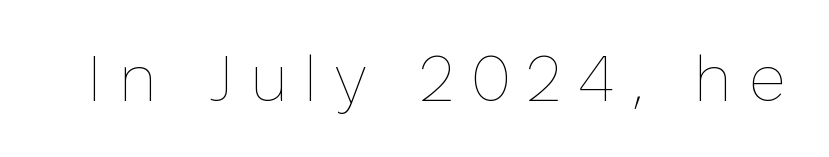
The image shows 64 px thin type, upright; set unusually wide letter spacing (+0.26 em), not underlined; low stroke contrast and a medium x-height.
